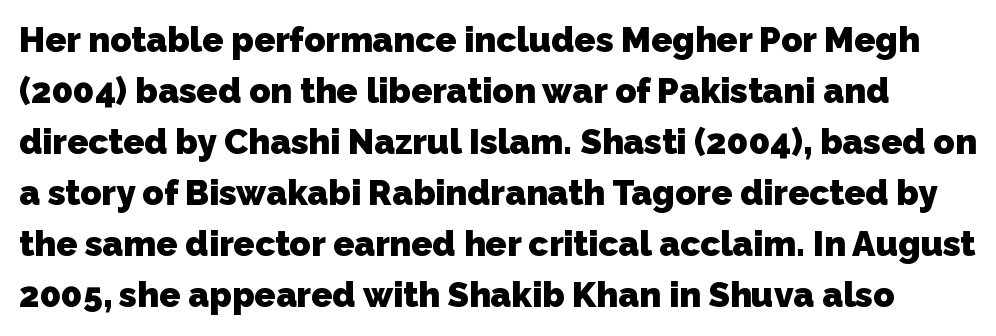
Is this a sans? Yes — the strokes have no serifs. The gaps between neighbouring characters are ordinary and unremarkable. The characters look thick and weighty, a clear bold. Spacing verdict: proportional, widths tailored to each character.
